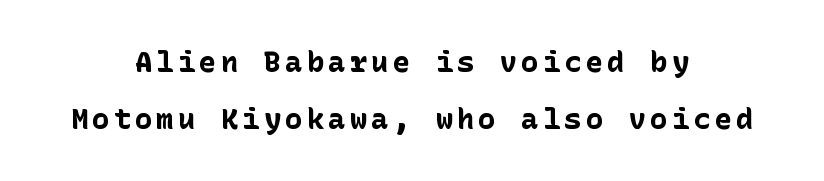
{"serif": "no", "italic": "no", "bold": "yes", "weight": "bold", "width": "normal", "stroke_contrast": "low", "x_height": "medium", "underline": "no", "align": "center", "line_spacing": "loose", "line_spacing_ratio": 1.96, "glyph_px": 29}
